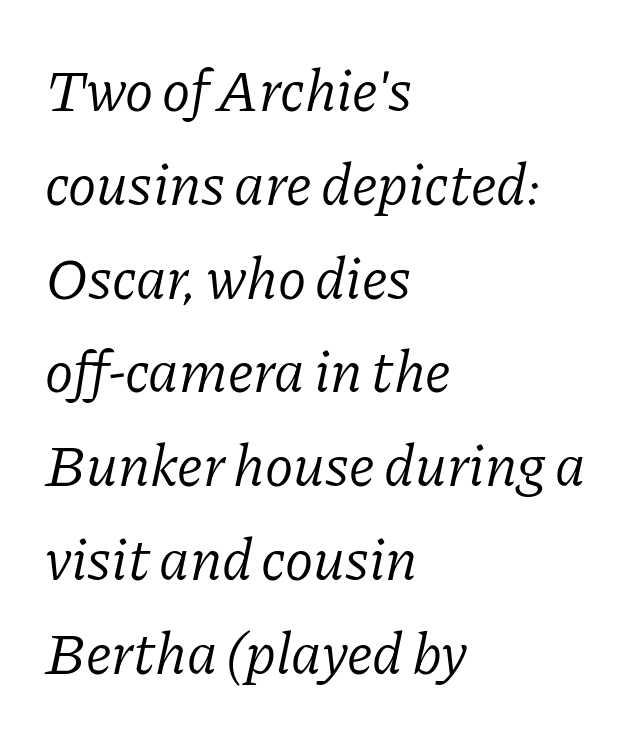
The image shows 59 px light serif type, italic (leaning right); set left-aligned, normal line spacing (1.59x), normal letter spacing, not underlined; low stroke contrast and a medium x-height.
